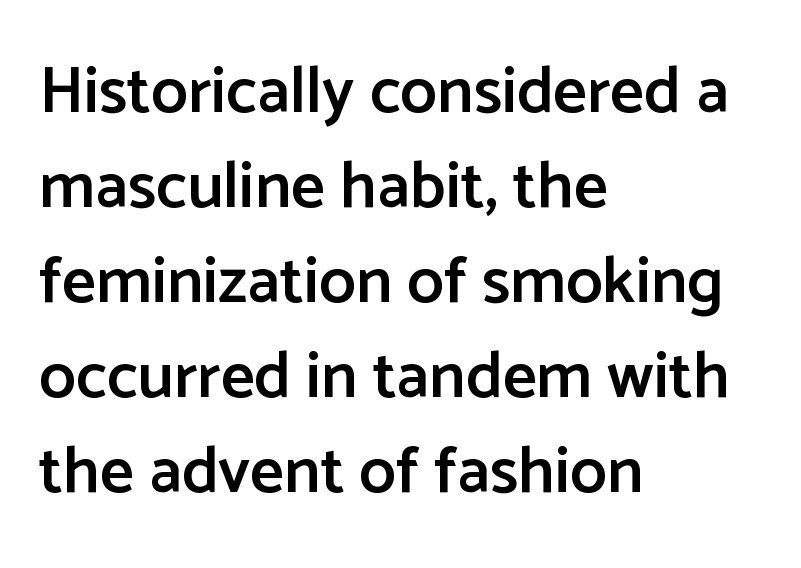
The image shows 66 px semibold sans-serif type, upright; set left-aligned, normal line spacing (1.44x), normal letter spacing, not underlined; low stroke contrast and a medium x-height.
